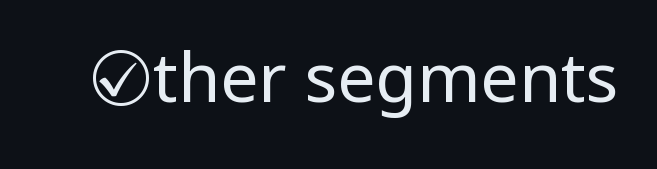
It's the straight-up-and-down kind of type. The tracking reads as untouched default to a designer's eye. Is the stroke heavy? The answer is a plain regular-or-lighter. This sample uses a sans-serif face. Bare-footed words on every line.
